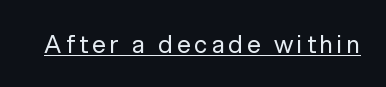
Q: Is the text bold? A: No.
Q: Is the text italic (slanted)? A: No, it is upright.
Q: Is the text underlined? A: Yes.
